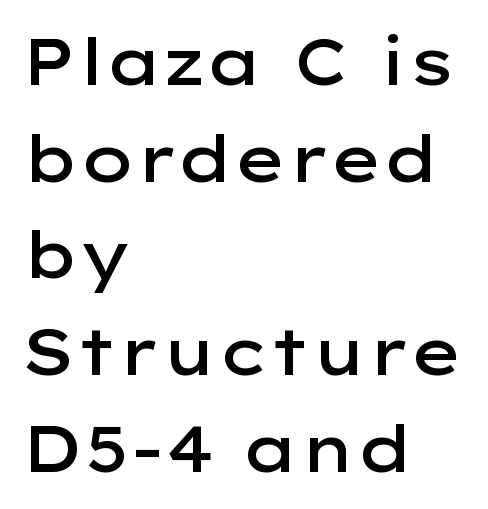
The image shows 64 px semibold, wide sans-serif type, upright; set left-aligned, normal line spacing (1.51x), normal letter spacing, not underlined; low stroke contrast and a medium x-height.
